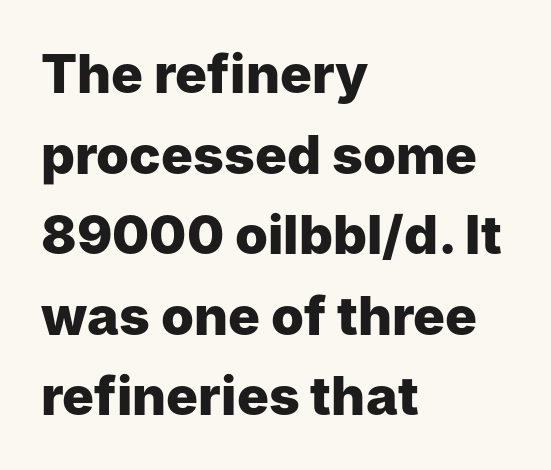
{"serif": "no", "italic": "no", "bold": "yes", "weight": "heavy", "width": "normal", "stroke_contrast": "low", "x_height": "medium", "monospaced": "no", "underline": "no", "align": "left", "line_spacing": "normal", "line_spacing_ratio": 1.52, "letter_spacing": "normal", "letter_spacing_em": 0.0, "glyph_px": 53}
